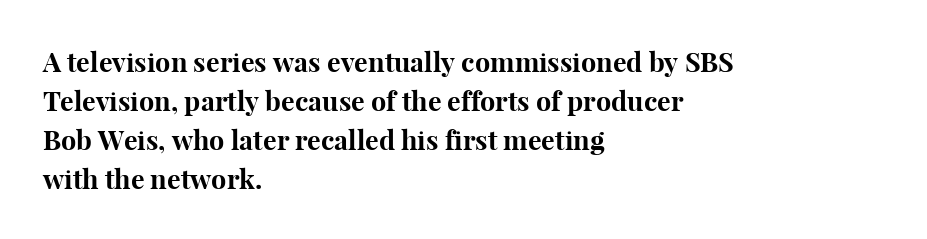
The typography opts for an upright posture over an oblique one. The face used here has the dense, thick strokes of a bold. Words float on clear page, feet unadorned. The typesetter chose a ragged-right arrangement here.
